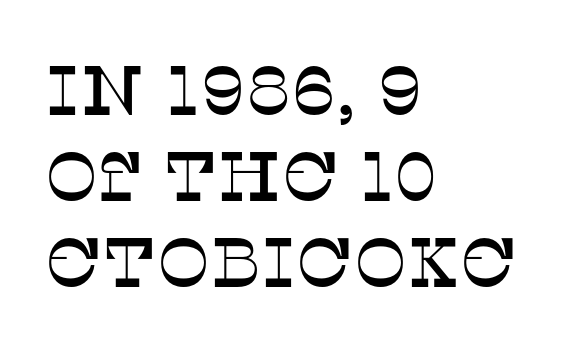
Descenders are the only things crossing below the line. Glyph-to-glyph distance matches everyday printed text. The type sits square on the baseline with zero lean. Is this a fixed-width face? No — the glyphs have proportional, varying widths.
